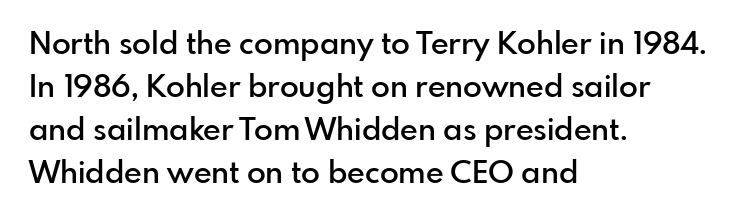
{"serif": "no", "italic": "no", "bold": "semi", "weight": "semibold", "width": "normal", "stroke_contrast": "low", "x_height": "small", "monospaced": "no", "underline": "no", "align": "left", "line_spacing": "normal", "line_spacing_ratio": 1.39, "letter_spacing": "normal", "letter_spacing_em": 0.0, "glyph_px": 31}
